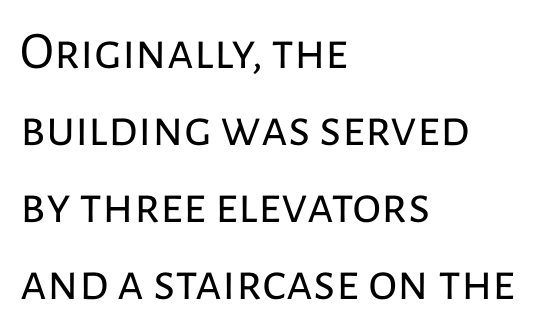
The image shows 53 px regular-weight sans-serif type, upright; set left-aligned, normal line spacing (1.45x), normal letter spacing, not underlined; low stroke contrast and a medium x-height.
